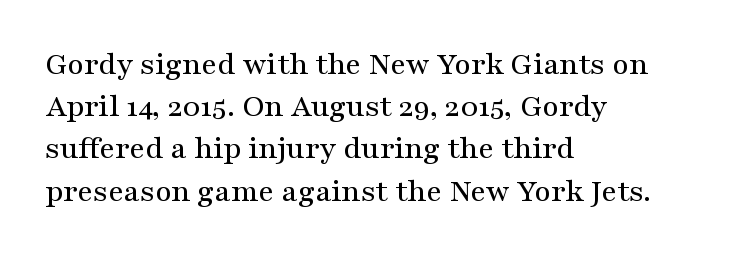
The image shows 32 px wide serif type, upright; set left-aligned, normal line spacing (1.32x), normal letter spacing, not underlined; medium stroke contrast and a medium x-height.
